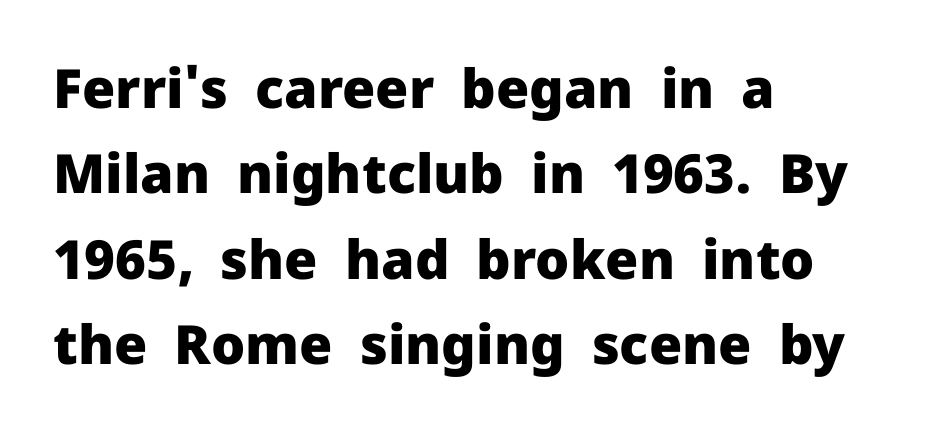
{"serif": "no", "italic": "no", "bold": "yes", "weight": "heavy", "width": "normal", "stroke_contrast": "low", "x_height": "medium", "monospaced": "no", "underline": "no", "align": "left", "line_spacing": "normal", "line_spacing_ratio": 1.58, "letter_spacing": "normal", "letter_spacing_em": 0.0, "glyph_px": 54}
